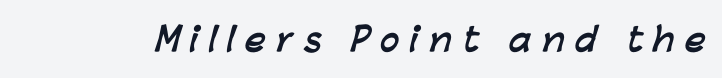
The image shows 32 px semibold sans-serif type; set unusually wide letter spacing (+0.33 em), not underlined; low stroke contrast and a medium x-height.
